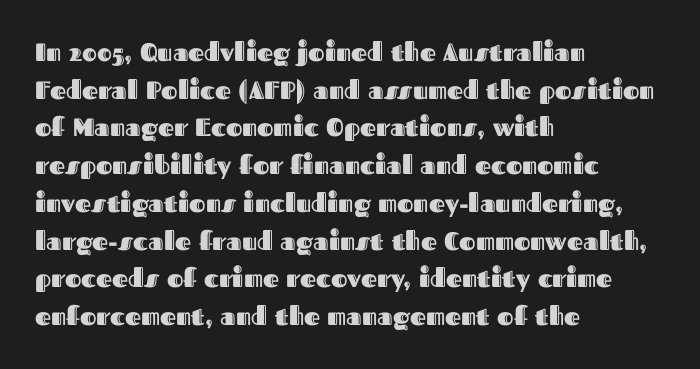
{"italic": "no", "underline": "no", "align": "left", "line_spacing": "normal", "line_spacing_ratio": 1.51, "letter_spacing": "normal", "letter_spacing_em": 0.0, "glyph_px": 25}
